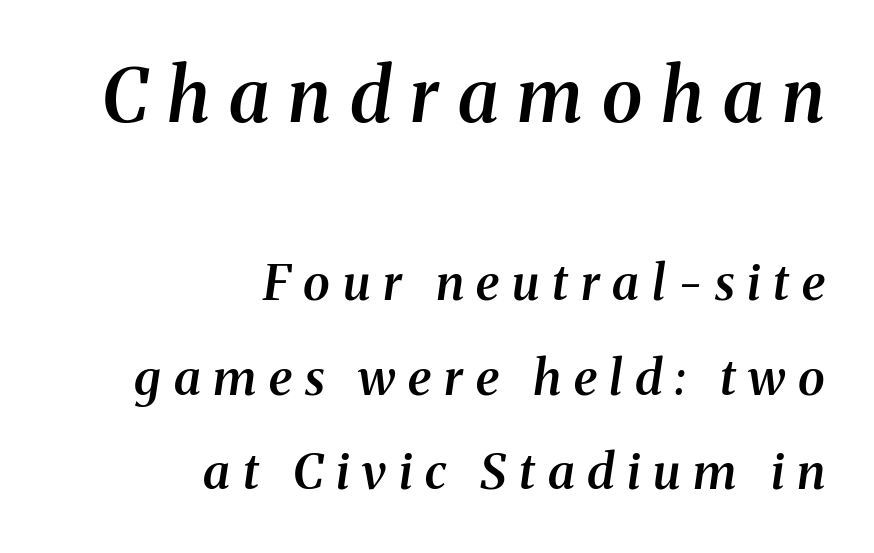
You could fit nearly another row in the gap between these rows. This rendering employs a face with finishing strokes, i.e., a serif. Do the characters align in a grid? No, the font is proportional. Which of the two is more prominent by size? The first, at the top.
